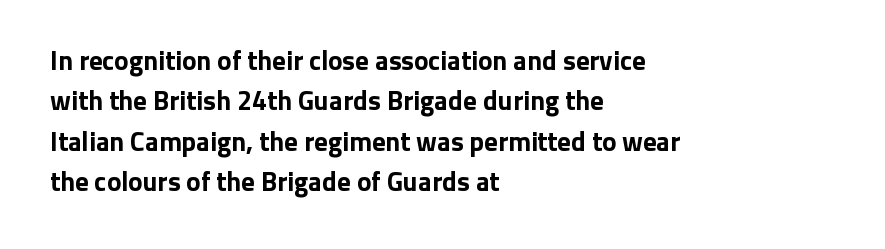
The image shows 27 px bold type, upright; set left-aligned, normal line spacing (1.5x), normal letter spacing, not underlined.
